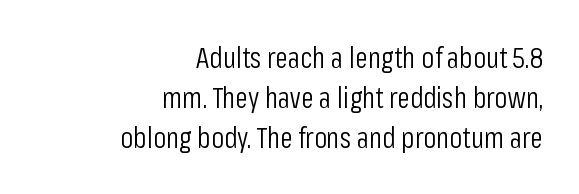
{"serif": "no", "italic": "no", "bold": "no", "weight": "light", "width": "condensed", "stroke_contrast": "low", "x_height": "medium", "monospaced": "no", "underline": "no", "align": "right", "line_spacing": "normal", "line_spacing_ratio": 1.38, "letter_spacing": "normal", "letter_spacing_em": 0.0, "glyph_px": 29}
